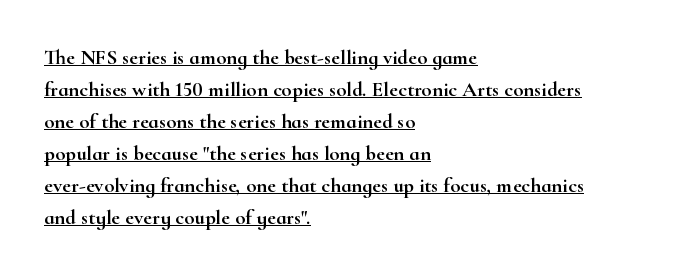
The image shows 21 px text type, upright; set left-aligned, normal line spacing (1.52x), normal letter spacing, underlined.
